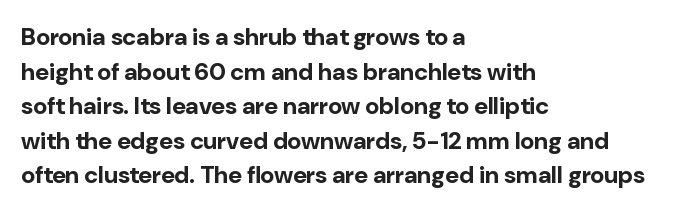
Rule under the text: the space is simply empty. Nothing unusual about the tracking: characters are spaced as the font intends. Leading: standard. This sample uses an upright cut, with every glyph sitting square on the baseline. Set as a true bold cut, around the 700 mark. Line beginnings align vertically; line endings do not.
